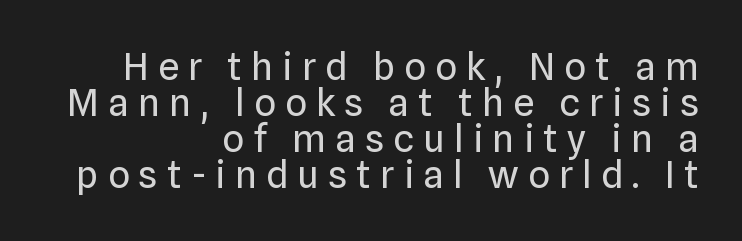
Q: Is the text bold? A: No.
Q: Is the text italic (slanted)? A: No, it is upright.
Q: Is the typeface a serif or a sans-serif typeface? A: Sans-serif.
Q: Is the text underlined? A: No.
Q: How is the paragraph aligned? A: Right-aligned.
Q: Is the spacing between letters normal or unusually wide? A: Unusually wide.
Q: Is the spacing between lines tight, normal or loose? A: Tight.
Q: Width (condensed, normal, or wide)? A: Normal.
Q: Stroke contrast? A: Low.
Q: x-height? A: Medium.
Q: Monospaced? A: No.
